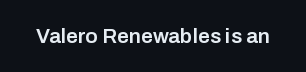
{"italic": "no", "bold": "semi", "underline": "no", "letter_spacing": "normal", "letter_spacing_em": 0.0, "glyph_px": 21}
